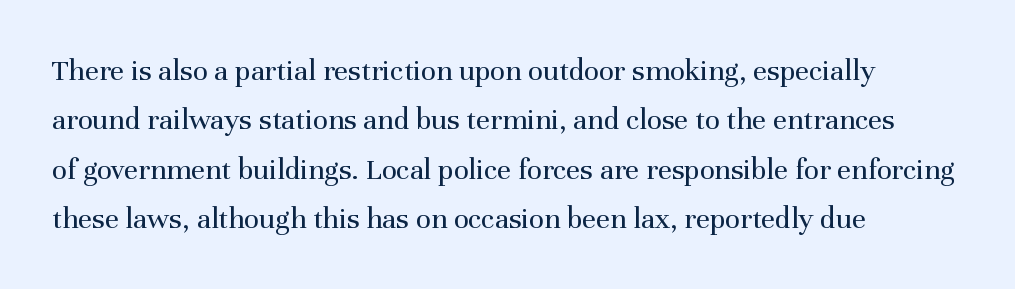
Regarding serifs, this sample has them. These lines are rendered in a variable-pitch font. The lines in this sample share a left origin and differ only in where they stop. Weight: regular or lighter. Regarding leading, the lines here are spaced in the standard way.
